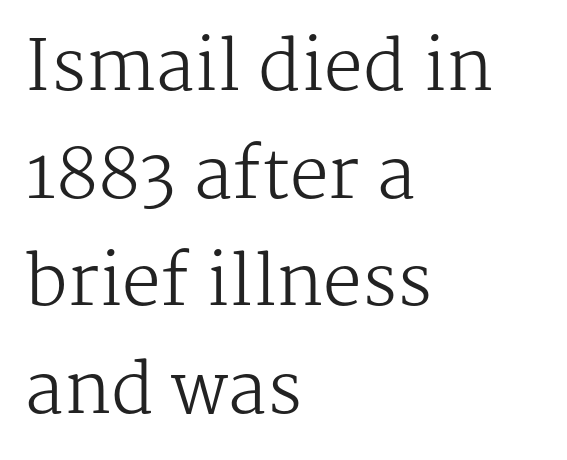
The image shows 69 px regular-weight serif type, upright; set left-aligned, normal line spacing (1.56x), normal letter spacing, not underlined; medium stroke contrast and a medium x-height.
